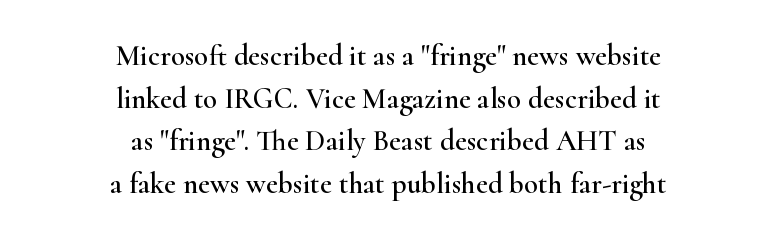
The image shows 29 px wide serif type, upright; set centered, normal line spacing (1.47x), normal letter spacing, not underlined; high stroke contrast and a small x-height.
